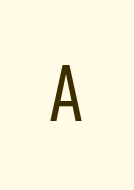
The image shows 76 px regular-weight, condensed sans-serif type, upright, monospaced; set unusually wide letter spacing (+0.2 em), not underlined; low stroke contrast and a medium x-height.
